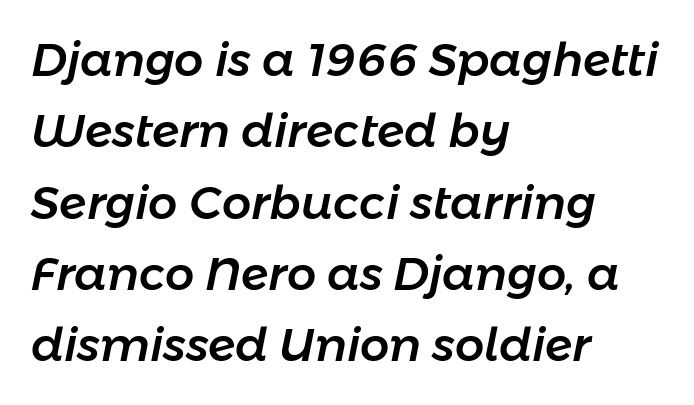
{"italic": "yes", "lean": "right", "slant_degrees": 11, "width": "normal", "stroke_contrast": "low", "x_height": "medium", "monospaced": "no", "underline": "no", "align": "left", "line_spacing": "normal", "line_spacing_ratio": 1.55, "letter_spacing": "normal", "letter_spacing_em": 0.0, "glyph_px": 46}
